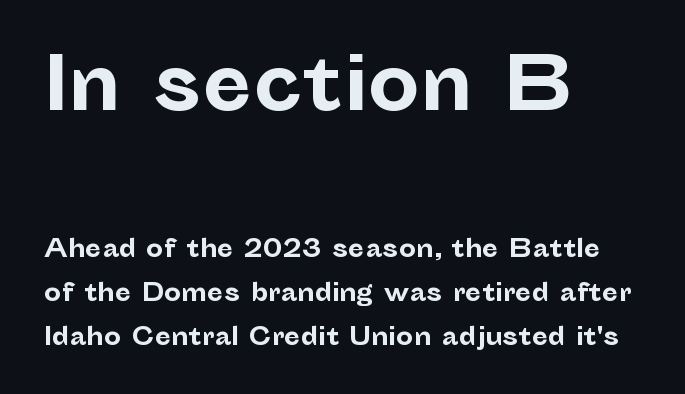
The image shows 73 px bold sans-serif type, upright; set left-aligned, line spacing 1.82x, normal letter spacing, not underlined; the first (top) block is 3.04x larger; low stroke contrast and a medium x-height.
